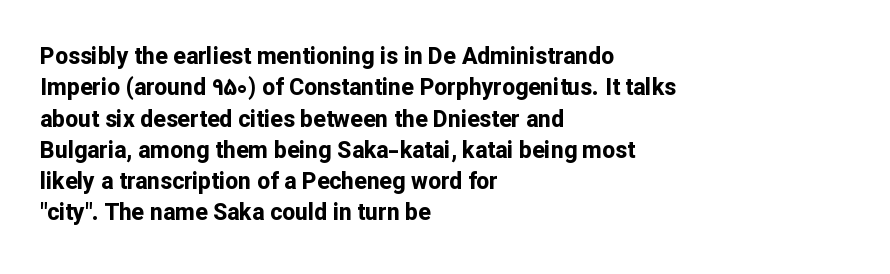
Q: Is the text bold? A: Yes.
Q: Is the text italic (slanted)? A: No, it is upright.
Q: Is the text underlined? A: No.
Q: How is the paragraph aligned? A: Left-aligned.
Q: Is the spacing between letters normal or unusually wide? A: Normal.
Q: Is the spacing between lines tight, normal or loose? A: Normal.
